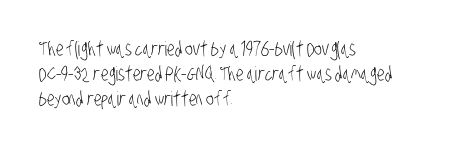
Caption: face not bold, strokes unweighted. Just letters on the line, the space beneath them empty. Each new line begins a customary step beneath the previous one. The passage is arranged the way most books set body copy — flush left. In terms of letterspacing, this is plain default setting.
